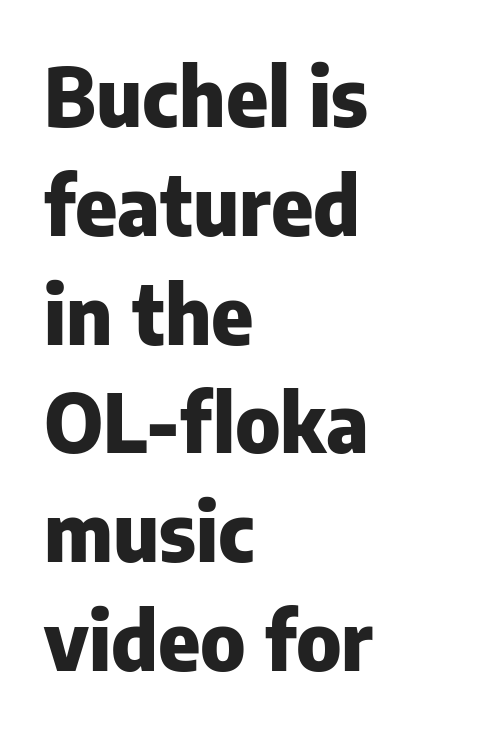
{"serif": "no", "italic": "no", "bold": "yes", "weight": "heavy", "width": "normal", "stroke_contrast": "low", "x_height": "medium", "monospaced": "no", "underline": "no", "align": "left", "line_spacing": "normal", "line_spacing_ratio": 1.36, "letter_spacing": "normal", "letter_spacing_em": 0.0, "glyph_px": 80}
